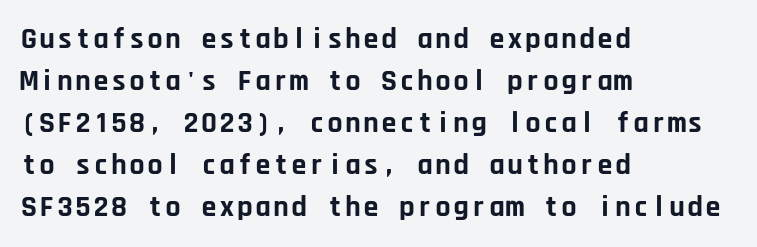
A classic flush-left, rag-right setting is used for this passage. The letters carry no serifs — their stems end cleanly without finishing strokes. The string is rendered with underlining switched off. Spacing verdict: monospaced, one width for all characters. These lines carry a lot of weight — the face is fully bold.
